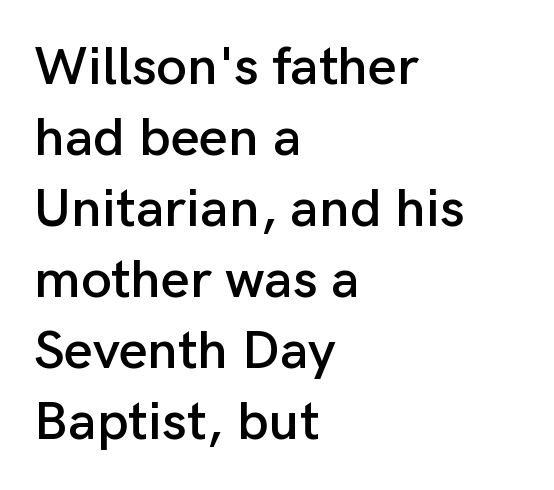
Spacing verdict: proportional, widths tailored to each character. The text was rendered using a sans face with plain stroke endings. The zone under the glyphs is completely vacant. Line starts are locked; line ends wander. Standard letterfit; no display-style spreading of the glyphs.
